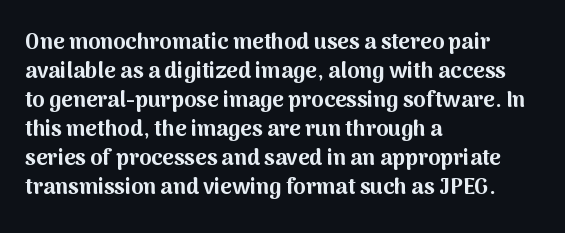
Q: Is the text bold? A: Yes.
Q: Is the text italic (slanted)? A: No, it is upright.
Q: Is the text underlined? A: No.
Q: How is the paragraph aligned? A: Left-aligned.
Q: Is the spacing between letters normal or unusually wide? A: Normal.
Q: Is the spacing between lines tight, normal or loose? A: Normal.
